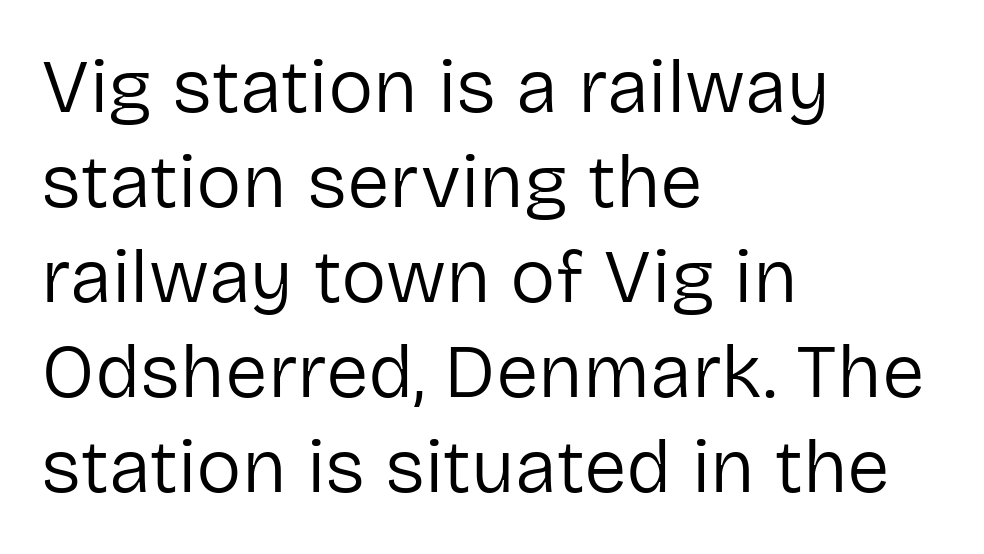
The image shows 76 px regular-weight sans-serif type, upright; set left-aligned, normal line spacing (1.25x), normal letter spacing, not underlined; low stroke contrast and a medium x-height.
